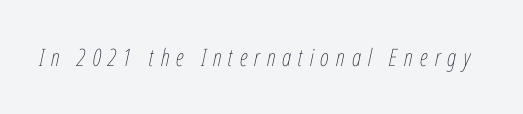
The image shows 24 px text type, italic (leaning right); set unusually wide letter spacing (+0.29 em), not underlined.
